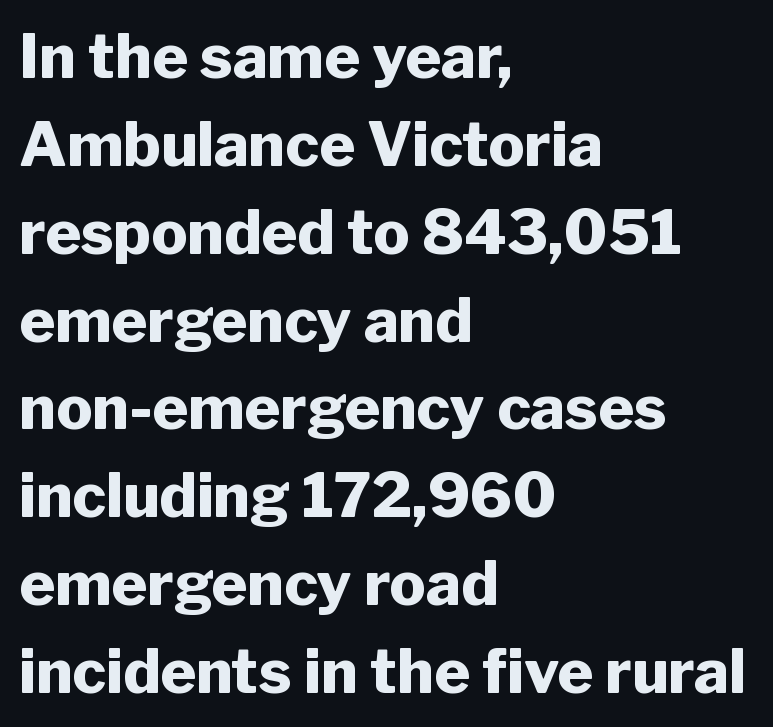
{"serif": "no", "italic": "no", "bold": "yes", "weight": "heavy", "width": "normal", "stroke_contrast": "low", "x_height": "medium", "monospaced": "no", "underline": "no", "align": "left", "line_spacing": "normal", "line_spacing_ratio": 1.44, "letter_spacing": "normal", "letter_spacing_em": 0.0, "glyph_px": 61}
